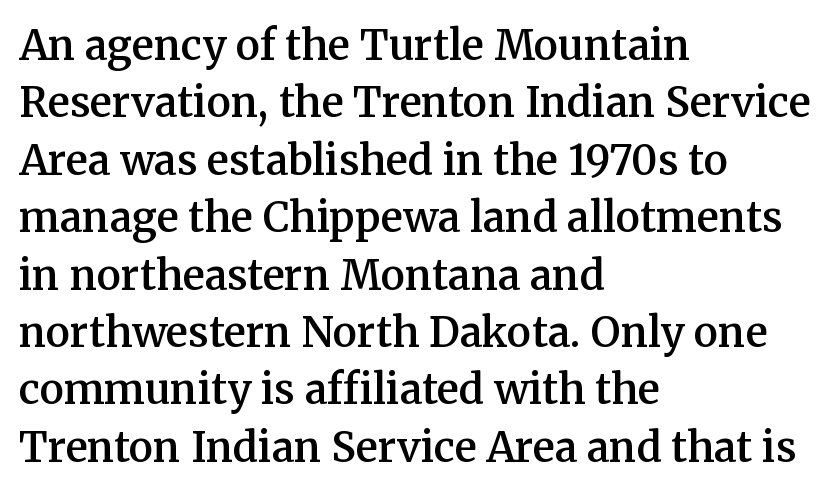
The space beneath each line is pristine and unruled. Do the characters align in a grid? No, the font is proportional. Moderately thickened strokes mark this as semibold type. The ragged edge is on the right, which tells us the setting is flush left. Normally led — the rows are evenly, conventionally spaced.
